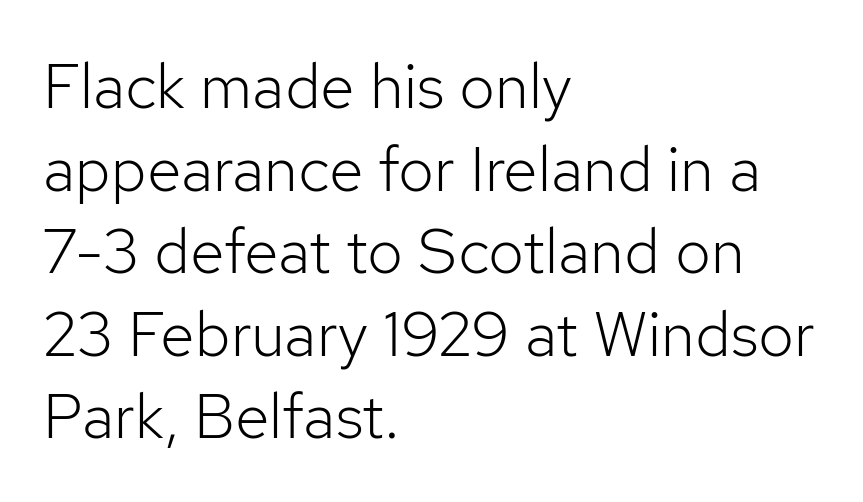
Q: Is the text bold? A: No.
Q: Is the text italic (slanted)? A: No, it is upright.
Q: Is the typeface a serif or a sans-serif typeface? A: Sans-serif.
Q: Is the text underlined? A: No.
Q: How is the paragraph aligned? A: Left-aligned.
Q: Is the spacing between letters normal or unusually wide? A: Normal.
Q: Is the spacing between lines tight, normal or loose? A: Normal.
Q: Width (condensed, normal, or wide)? A: Normal.
Q: Stroke contrast? A: Low.
Q: x-height? A: Medium.
Q: Monospaced? A: No.
